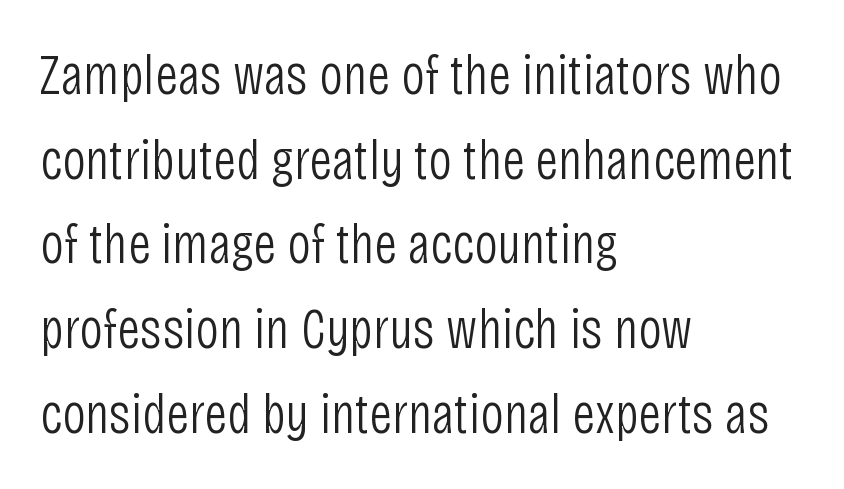
The vertical gap from one line to the next is medium. Notice how the passage keeps a crisp vertical edge on the left only. This is not heavy type; no bold has been used. A bare baseline throughout the passage. Observe the absence of serifs on each vertical stroke in this sample. You could not count columns in this text — the font is proportionally spaced.
